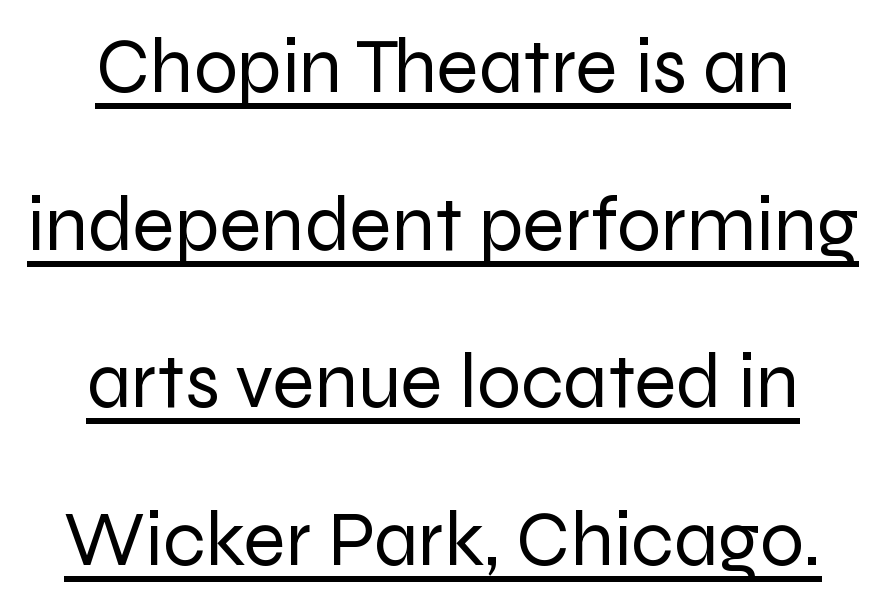
The image shows 78 px regular-weight sans-serif type, upright; set centered, loose line spacing (2.02x), normal letter spacing, underlined; low stroke contrast and a medium x-height.
